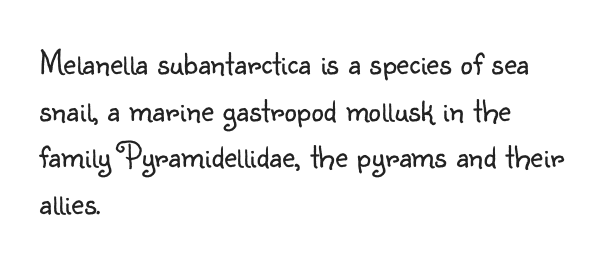
The lines sit at an ordinary, default distance from one another. Between one letter and the next there's only the usual sliver of space. The face used here is proportionally spaced, like ordinary book or web type. Honestly, there is no underline to notice here at all.
